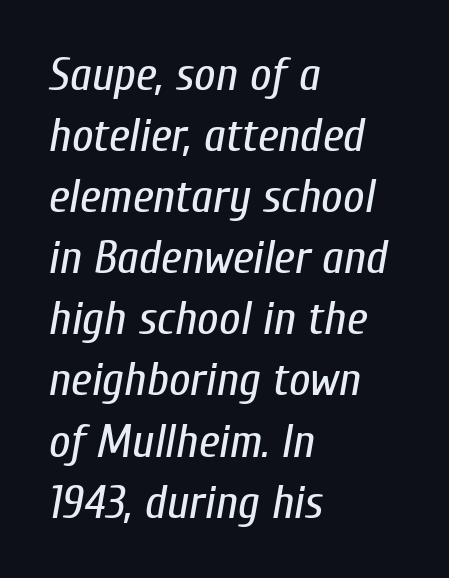
Descenders are the only things crossing below the line. You could not count columns in this text — the font is proportionally spaced. These lines sit exactly where default settings would place them. Inter-character spacing is left at the font's built-in metrics.
